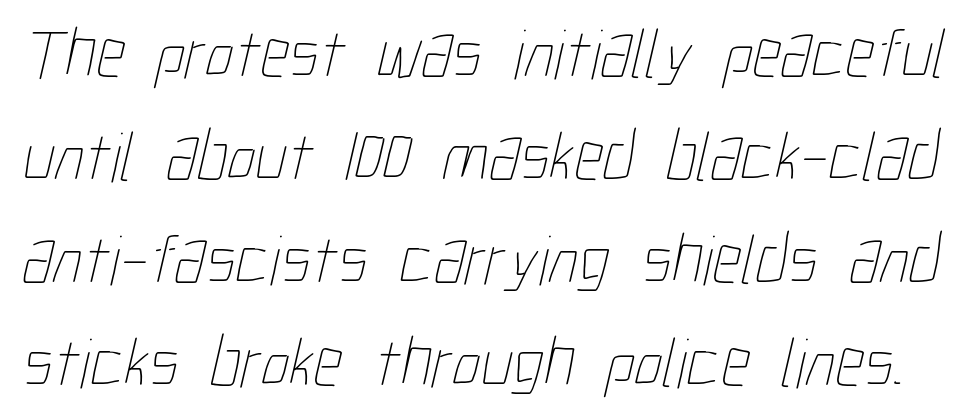
{"bold": "no", "weight": "thin", "width": "condensed", "stroke_contrast": "low", "x_height": "medium", "monospaced": "no", "underline": "no", "line_spacing": "normal", "line_spacing_ratio": 1.45, "letter_spacing": "normal", "letter_spacing_em": 0.0, "glyph_px": 71}
